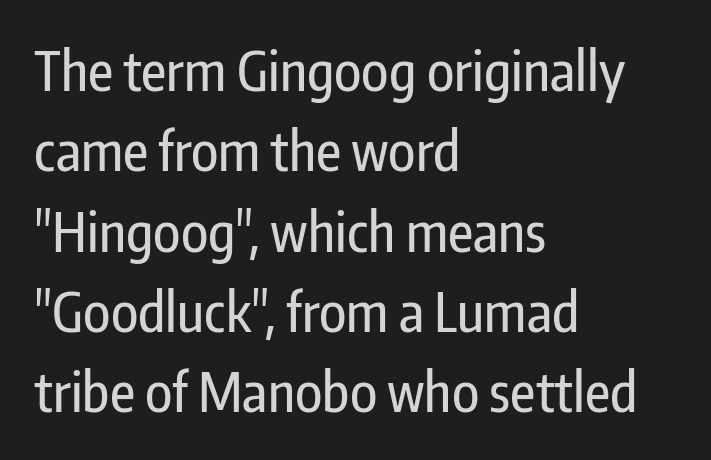
Q: Is the text italic (slanted)? A: No, it is upright.
Q: Is the typeface a serif or a sans-serif typeface? A: Sans-serif.
Q: Is the text underlined? A: No.
Q: How is the paragraph aligned? A: Left-aligned.
Q: Is the spacing between letters normal or unusually wide? A: Normal.
Q: Is the spacing between lines tight, normal or loose? A: Normal.
Q: Width (condensed, normal, or wide)? A: Condensed.
Q: Stroke contrast? A: Low.
Q: x-height? A: Medium.
Q: Monospaced? A: No.
